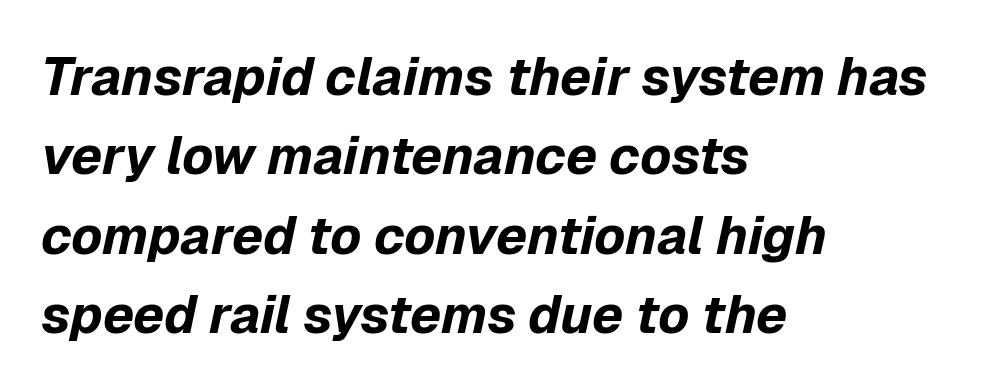
The image shows 53 px bold type, italic (leaning right); set left-aligned, normal line spacing (1.5x), normal letter spacing, not underlined; low stroke contrast and a medium x-height.
